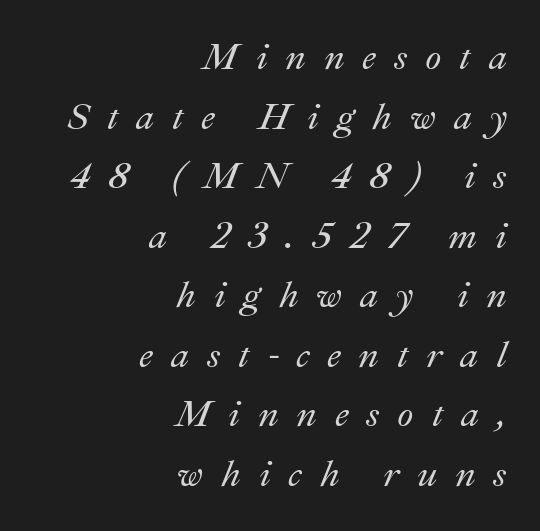
The image shows 37 px text type, italic (leaning right); set right-aligned, normal line spacing (1.61x), unusually wide letter spacing (+0.48 em), not underlined; medium stroke contrast and a small x-height.
